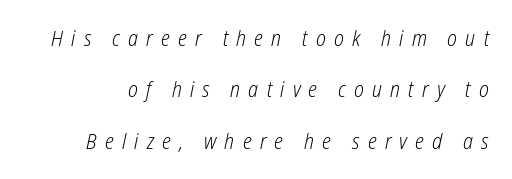
Q: Is the text bold? A: No.
Q: Is the text italic (slanted)? A: Yes, it leans right by about 12 degrees.
Q: Is the text underlined? A: No.
Q: Is the spacing between letters normal or unusually wide? A: Unusually wide.
Q: Is the spacing between lines tight, normal or loose? A: Loose.
